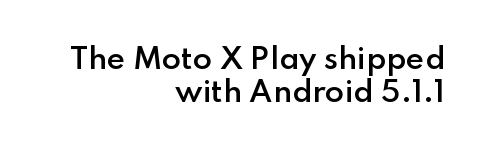
{"serif": "no", "italic": "no", "bold": "semi", "weight": "semibold", "width": "normal", "stroke_contrast": "low", "x_height": "small", "monospaced": "no", "underline": "no", "align": "right", "line_spacing_ratio": 1.18, "letter_spacing": "normal", "letter_spacing_em": 0.0, "glyph_px": 28}
